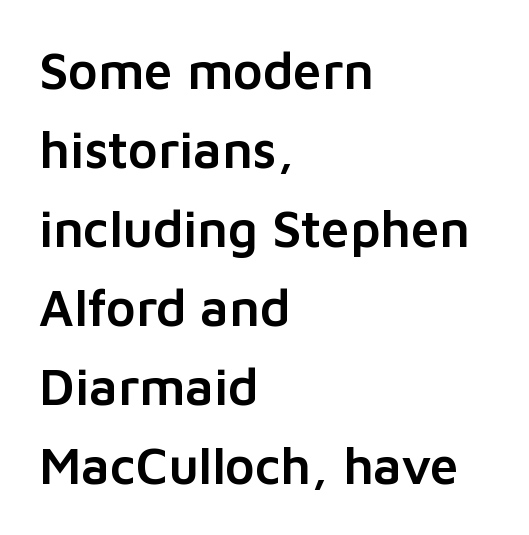
Q: Is the text italic (slanted)? A: No, it is upright.
Q: Is the typeface a serif or a sans-serif typeface? A: Sans-serif.
Q: Is the text underlined? A: No.
Q: How is the paragraph aligned? A: Left-aligned.
Q: Is the spacing between letters normal or unusually wide? A: Normal.
Q: Is the spacing between lines tight, normal or loose? A: Normal.
Q: Width (condensed, normal, or wide)? A: Normal.
Q: Stroke contrast? A: Low.
Q: x-height? A: Medium.
Q: Monospaced? A: No.
